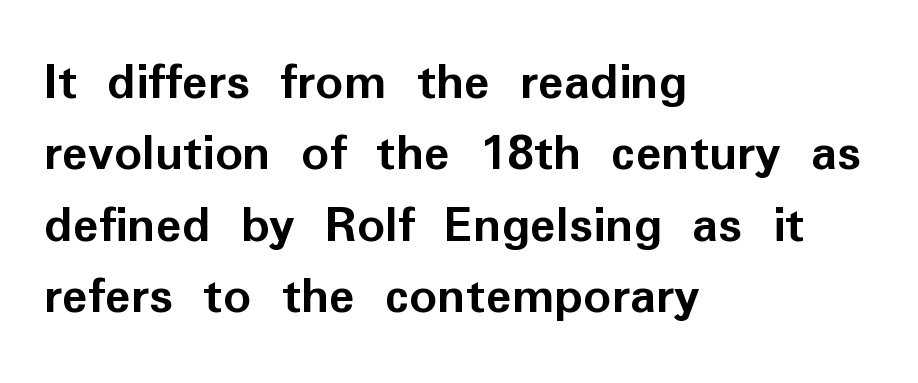
{"serif": "no", "italic": "no", "bold": "yes", "weight": "semibold", "width": "normal", "stroke_contrast": "low", "x_height": "medium", "monospaced": "no", "underline": "no", "align": "left", "line_spacing": "normal", "line_spacing_ratio": 1.32, "letter_spacing": "normal", "letter_spacing_em": 0.0, "glyph_px": 54}
